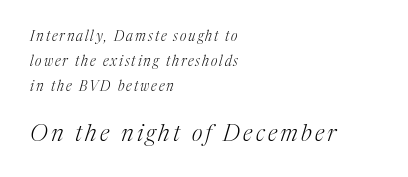
{"italic": "yes", "lean": "right", "slant_degrees": 17, "bold": "no", "underline": "no", "align": "left", "line_spacing_ratio": 1.77, "larger_block": "second", "size_ratio": 1.64, "glyph_px": 23}
